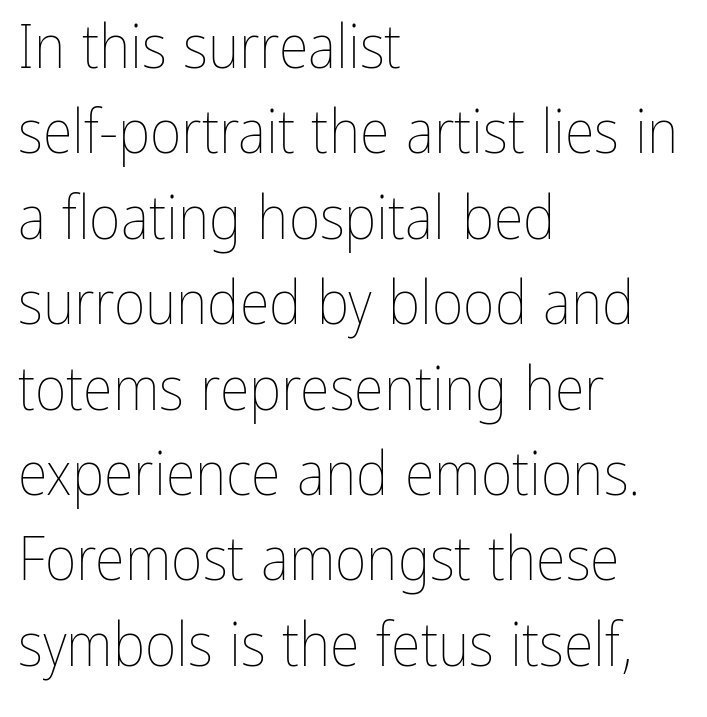
The image shows 61 px thin, condensed type, upright; set left-aligned, normal line spacing (1.4x), normal letter spacing, not underlined; low stroke contrast and a medium x-height.
